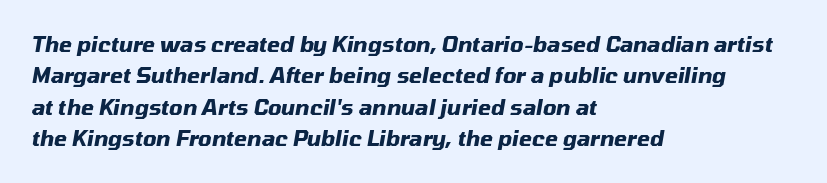
The image shows 21 px bold type, italic (leaning right); set left-aligned, normal line spacing (1.5x), normal letter spacing, not underlined.
